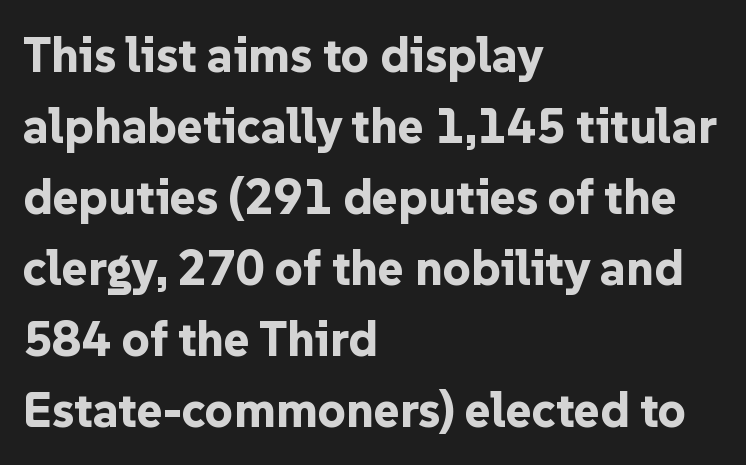
{"serif": "no", "italic": "no", "bold": "yes", "weight": "bold", "width": "normal", "stroke_contrast": "low", "x_height": "medium", "monospaced": "no", "underline": "no", "align": "left", "line_spacing": "normal", "line_spacing_ratio": 1.45, "letter_spacing": "normal", "letter_spacing_em": 0.0, "glyph_px": 49}
